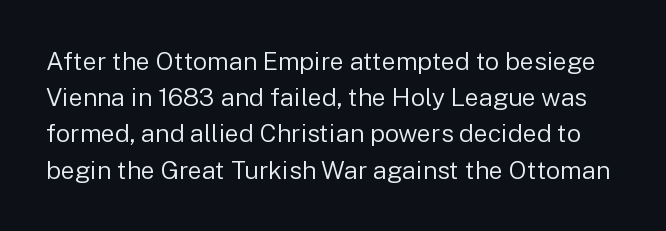
{"italic": "no", "bold": "no", "underline": "no", "line_spacing": "normal", "line_spacing_ratio": 1.45, "letter_spacing": "normal", "letter_spacing_em": 0.0, "glyph_px": 25}
